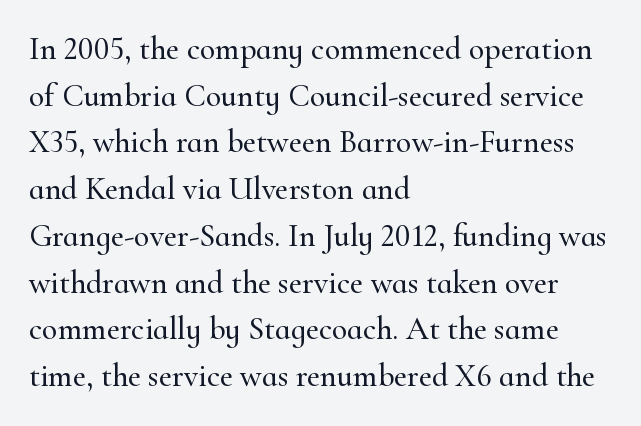
The image shows 32 px serif type, upright; set left-aligned, normal line spacing (1.46x), normal letter spacing, not underlined; high stroke contrast and a small x-height.
